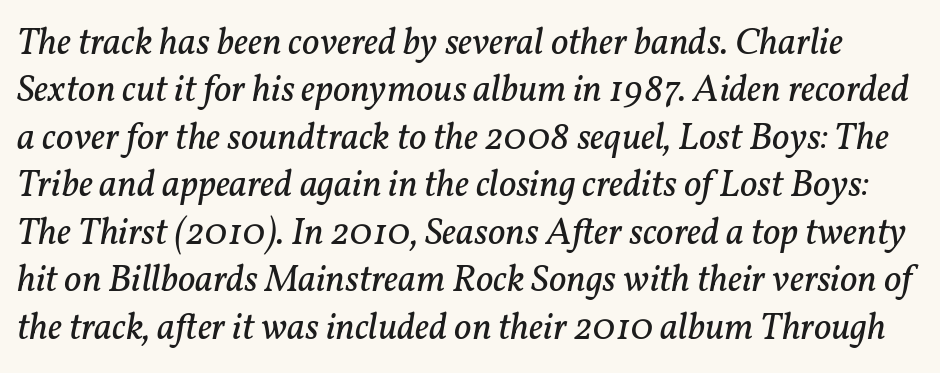
The image shows 38 px regular-weight serif type, italic (leaning right); set normal line spacing (1.25x), normal letter spacing, not underlined; low stroke contrast and a medium x-height.
